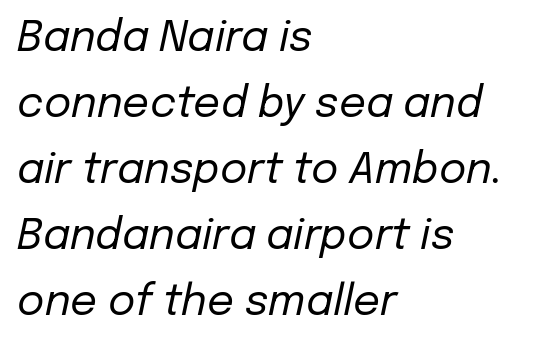
Q: Is the text bold? A: No.
Q: Is the text italic (slanted)? A: Yes, it leans right by about 12 degrees.
Q: Is the text underlined? A: No.
Q: How is the paragraph aligned? A: Left-aligned.
Q: Is the spacing between letters normal or unusually wide? A: Normal.
Q: Is the spacing between lines tight, normal or loose? A: Normal.
Q: Width (condensed, normal, or wide)? A: Normal.
Q: Stroke contrast? A: Low.
Q: x-height? A: Medium.
Q: Monospaced? A: No.
